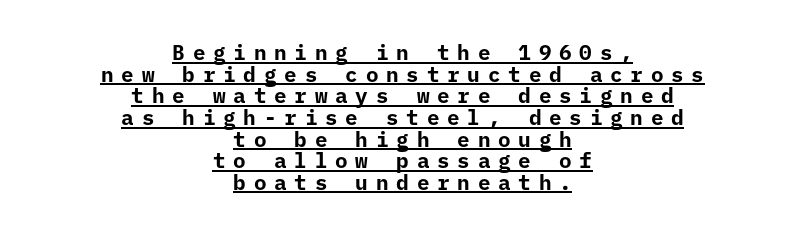
{"italic": "no", "bold": "yes", "underline": "yes", "align": "center", "line_spacing": "tight", "line_spacing_ratio": 1.03, "letter_spacing": "wide", "letter_spacing_em": 0.37, "glyph_px": 21}
